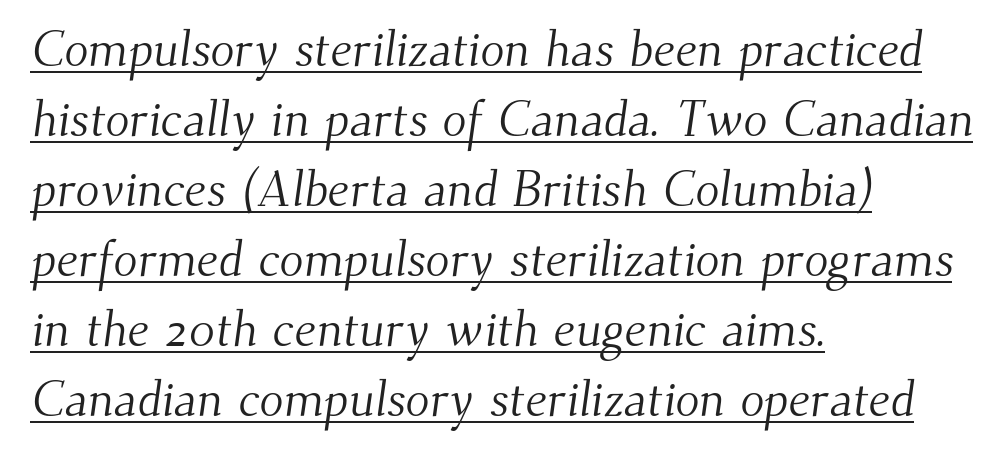
The image shows 50 px light serif type; set left-aligned, normal line spacing (1.4x), normal letter spacing, underlined; medium stroke contrast and a small x-height.
